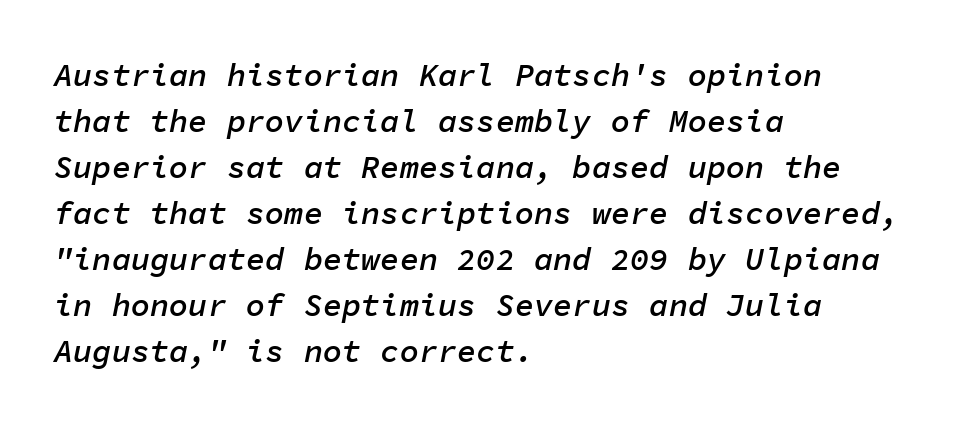
{"italic": "yes", "lean": "right", "slant_degrees": 11, "bold": "semi", "weight": "semibold", "width": "normal", "stroke_contrast": "low", "x_height": "medium", "monospaced": "yes", "underline": "no", "align": "left", "line_spacing": "normal", "line_spacing_ratio": 1.44, "letter_spacing": "normal", "letter_spacing_em": 0.0, "glyph_px": 32}
